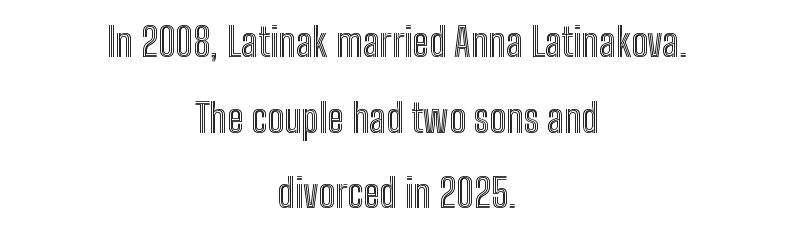
The passage is arranged like a title page — every line centered. The space directly below the letters is spotless. Each word holds together tightly as a unit, with standard inter-letter gaps. The lettering holds an erect, upright posture throughout.
